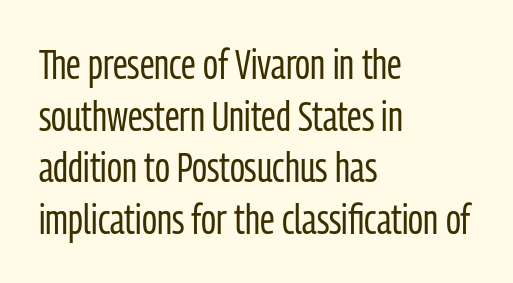
Q: Is the text bold? A: No.
Q: Is the text italic (slanted)? A: No, it is upright.
Q: Is the typeface a serif or a sans-serif typeface? A: Sans-serif.
Q: Is the text underlined? A: No.
Q: How is the paragraph aligned? A: Left-aligned.
Q: Is the spacing between letters normal or unusually wide? A: Normal.
Q: Is the spacing between lines tight, normal or loose? A: Normal.
Q: Width (condensed, normal, or wide)? A: Condensed.
Q: Stroke contrast? A: Low.
Q: x-height? A: Medium.
Q: Monospaced? A: No.
